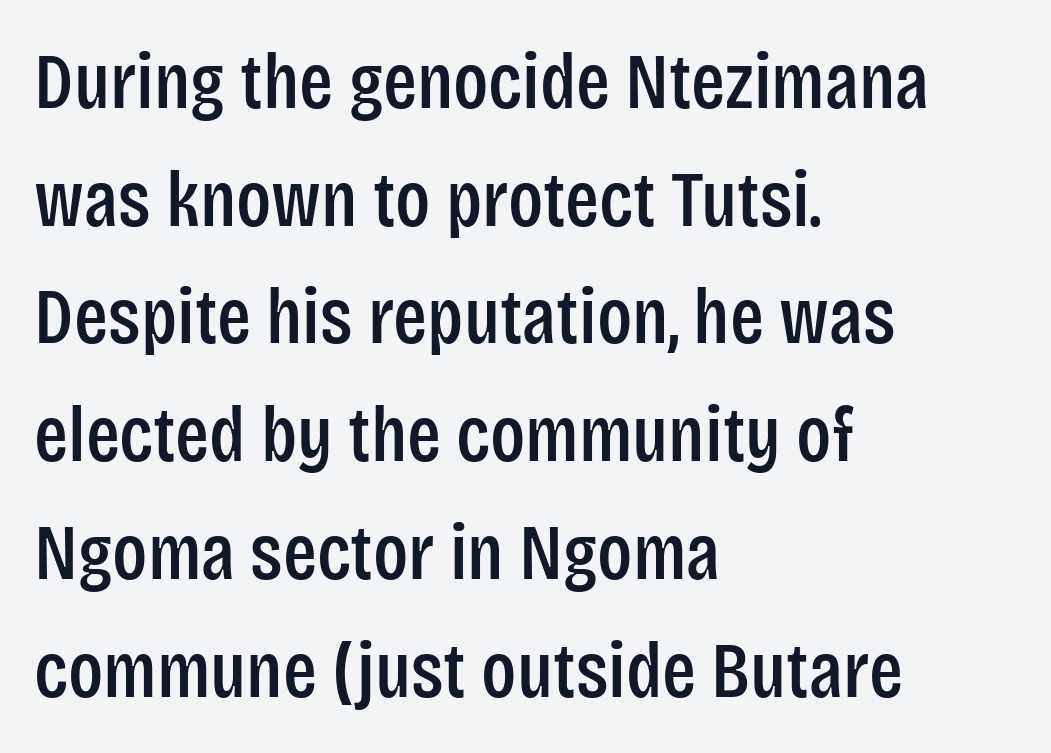
Look at the tracking — it's just the regular setting, nothing added. This sample is left-justified, so line endings fall wherever the words run out. Underline: absent. Looks like regular typesetting: each glyph gets only the width it needs. The text was rendered using a sans face with plain stroke endings. Ascenders rise straight up at ninety degrees.
